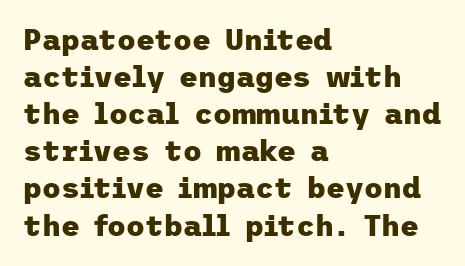
{"serif": "no", "italic": "no", "bold": "yes", "weight": "heavy", "width": "normal", "stroke_contrast": "low", "x_height": "medium", "underline": "no", "align": "left", "line_spacing": "normal", "line_spacing_ratio": 1.28, "letter_spacing": "normal", "letter_spacing_em": 0.0, "glyph_px": 29}
